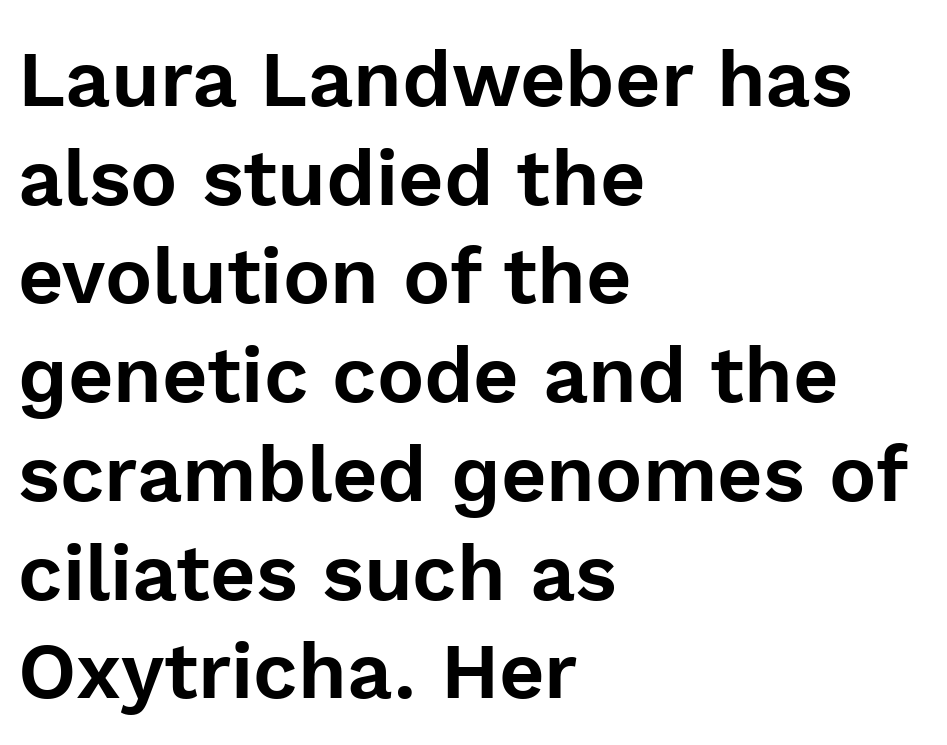
The rendering shows plain stroke endings on the letterforms — a sans-serif design. Compared with typical body copy, the letter spacing here is the same. Varying glyph widths throughout — classic text-font behaviour. Interline gaps are of average width in this sample. Lines of text with bare space underneath. Horizontally, the lines are justified to the leading edge only.
